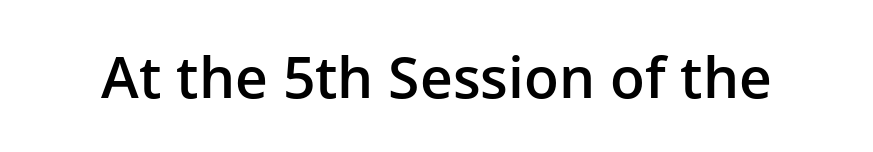
The characters display no serif detailing; their extremities are plain. Typesetter's note: demi weight, one step under bold. The horizontal fit of the characters is conventional and even. Bare-footed words on every line.
